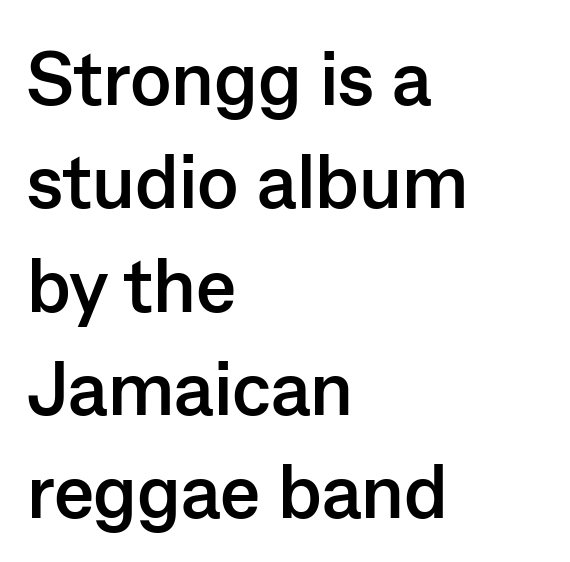
Q: Is the text bold? A: Yes.
Q: Is the text italic (slanted)? A: No, it is upright.
Q: Is the typeface a serif or a sans-serif typeface? A: Sans-serif.
Q: Is the text underlined? A: No.
Q: How is the paragraph aligned? A: Left-aligned.
Q: Is the spacing between letters normal or unusually wide? A: Normal.
Q: Is the spacing between lines tight, normal or loose? A: Normal.
Q: Width (condensed, normal, or wide)? A: Normal.
Q: Stroke contrast? A: Low.
Q: x-height? A: Medium.
Q: Monospaced? A: No.
